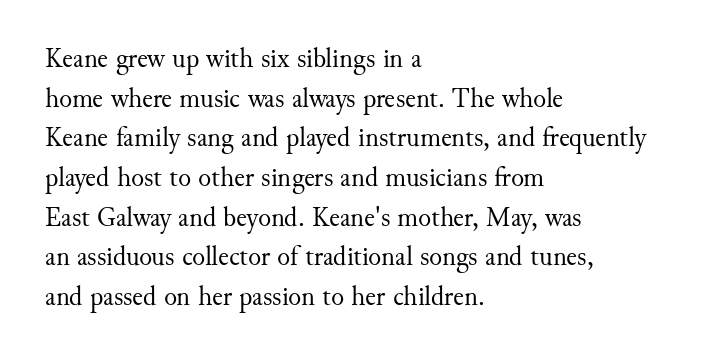
Notice how descenders clear the ascenders below comfortably — that's standard leading. Inter-character spacing is left at the font's built-in metrics. Bare-footed words on every line. The strokes are not fattened; the text isn't bold. A student would call this left alignment; a typographer would say flush left, rag right.
